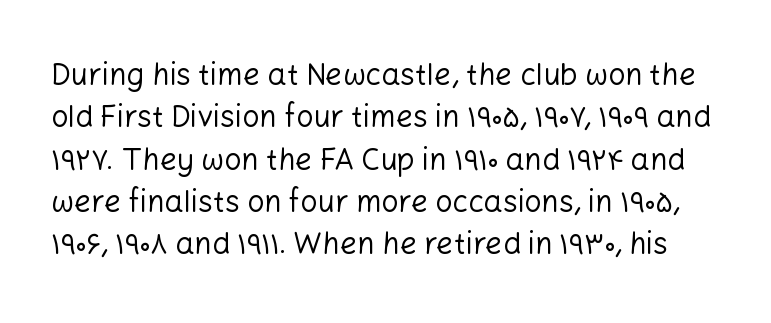
In terms of letterspacing, this is plain default setting. What's the leading like? Ordinary, nothing unusual. The area under the type is left untouched. The letters advance in unequal steps, a hallmark of proportional type.
